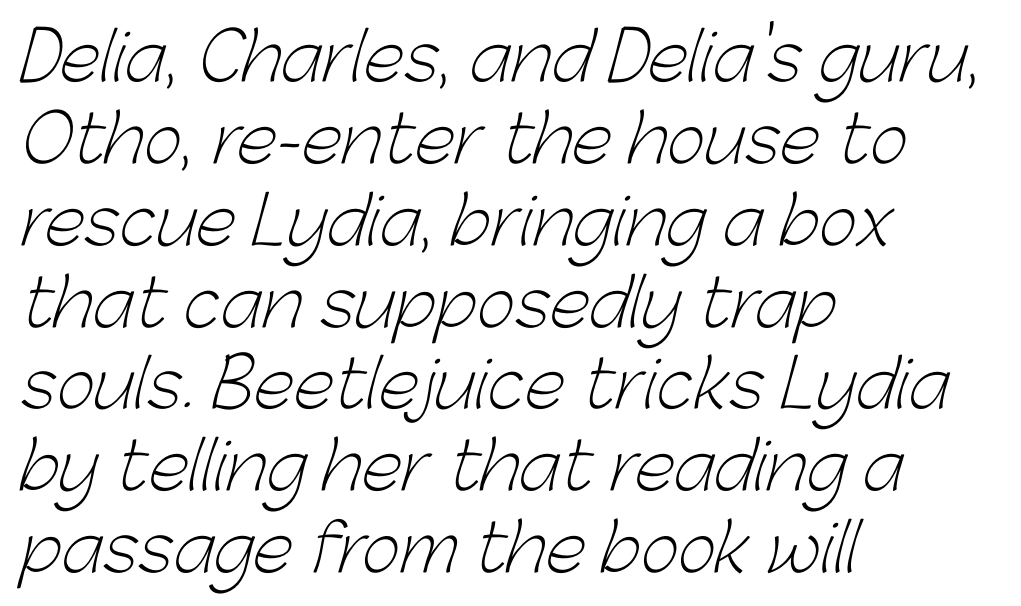
{"serif": "no", "bold": "no", "weight": "light", "width": "normal", "stroke_contrast": "low", "x_height": "medium", "monospaced": "no", "underline": "no", "align": "left", "line_spacing_ratio": 1.24, "letter_spacing": "normal", "letter_spacing_em": 0.0, "glyph_px": 66}
